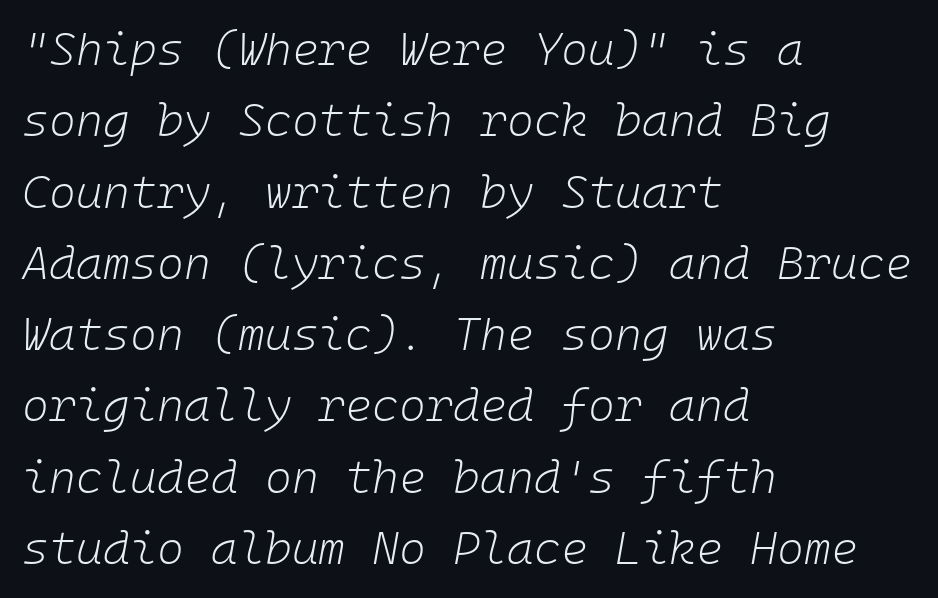
Q: Is the text bold? A: No.
Q: Is the text italic (slanted)? A: Yes, it leans right by about 10 degrees.
Q: Is the text underlined? A: No.
Q: How is the paragraph aligned? A: Left-aligned.
Q: Is the spacing between letters normal or unusually wide? A: Normal.
Q: Is the spacing between lines tight, normal or loose? A: Normal.
Q: Width (condensed, normal, or wide)? A: Normal.
Q: Stroke contrast? A: Low.
Q: x-height? A: Medium.
Q: Monospaced? A: Yes.
